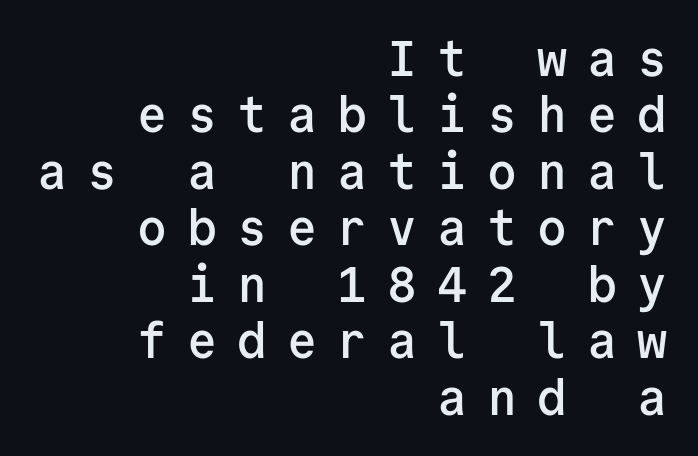
The type is letterspaced generously, with wide tracking. Font category for this specimen: sans-serif. Only glyphs here, with clear space below each row. The font is running at a semibold setting, under full bold.
